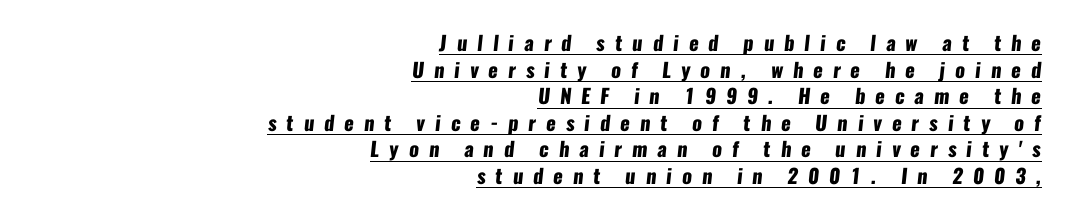
These words are printed bold, with thick strokes throughout. The text block is weighted toward the right margin, trailing off unevenly leftward. Interline gaps are of average width in this sample. Check the space under the baseline: a stroke is drawn there. Letter spacing: wide.
